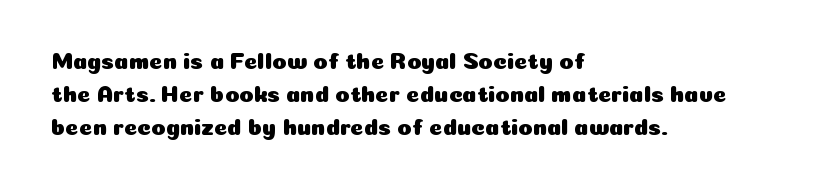
Q: Is the text italic (slanted)? A: No, it is upright.
Q: Is the text underlined? A: No.
Q: How is the paragraph aligned? A: Left-aligned.
Q: Is the spacing between letters normal or unusually wide? A: Normal.
Q: Is the spacing between lines tight, normal or loose? A: Normal.
